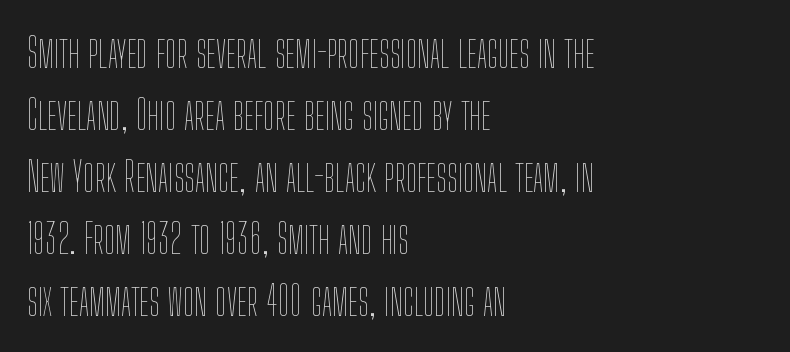
The image shows 41 px thin, condensed type, upright; set left-aligned, normal line spacing (1.51x), normal letter spacing, not underlined; low stroke contrast and a medium x-height.
